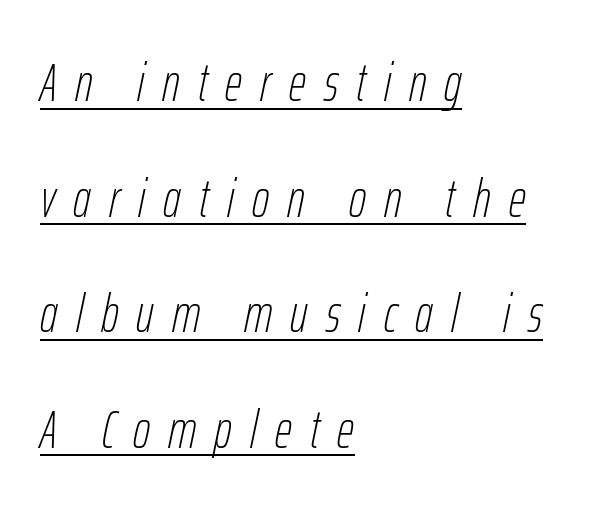
{"italic": "yes", "lean": "right", "slant_degrees": 12, "bold": "no", "weight": "thin", "width": "condensed", "stroke_contrast": "low", "x_height": "medium", "monospaced": "no", "underline": "yes", "align": "left", "line_spacing": "loose", "line_spacing_ratio": 2.18, "letter_spacing": "wide", "letter_spacing_em": 0.34, "glyph_px": 53}
